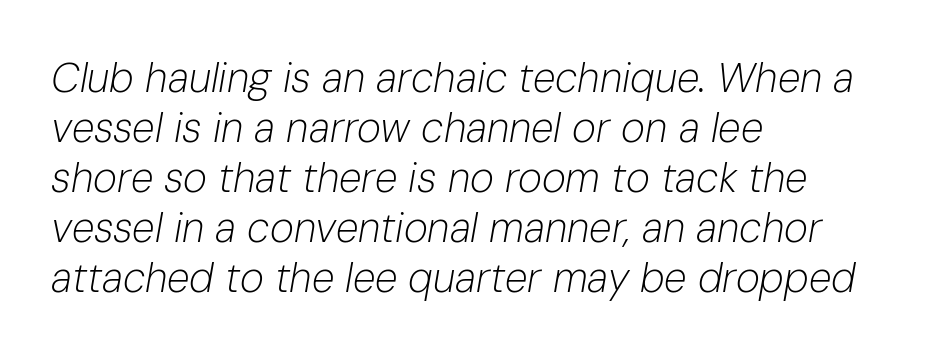
{"italic": "yes", "lean": "right", "slant_degrees": 10, "bold": "no", "weight": "light", "width": "normal", "stroke_contrast": "low", "x_height": "medium", "monospaced": "no", "underline": "no", "align": "left", "line_spacing_ratio": 1.22, "letter_spacing": "normal", "letter_spacing_em": 0.0, "glyph_px": 41}
